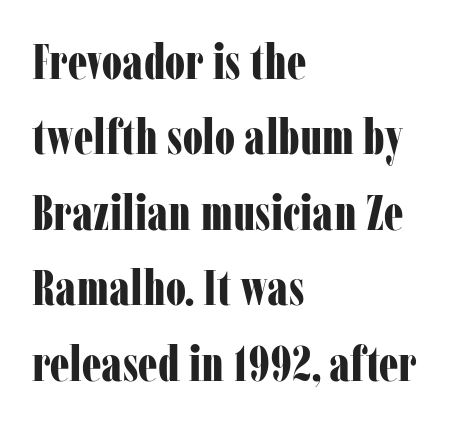
The typesetter chose a ragged-right arrangement here. Is this a fixed-width face? No — the glyphs have proportional, varying widths. Whoever set this chose a conventional vertical rhythm. Stroke thickness is high; the sample reads as a true bold. You could call the tracking neutral — neither tight nor loose.
